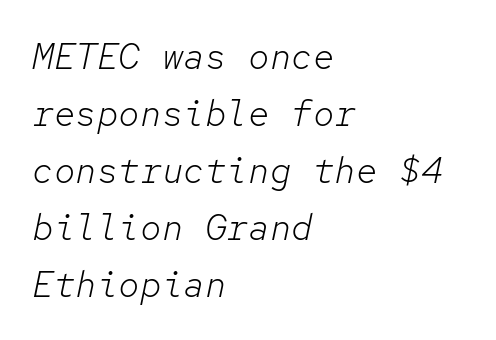
{"italic": "yes", "lean": "right", "slant_degrees": 12, "bold": "no", "weight": "light", "width": "normal", "stroke_contrast": "low", "x_height": "medium", "monospaced": "yes", "underline": "no", "align": "left", "line_spacing": "normal", "line_spacing_ratio": 1.58, "letter_spacing": "normal", "letter_spacing_em": 0.0, "glyph_px": 36}
